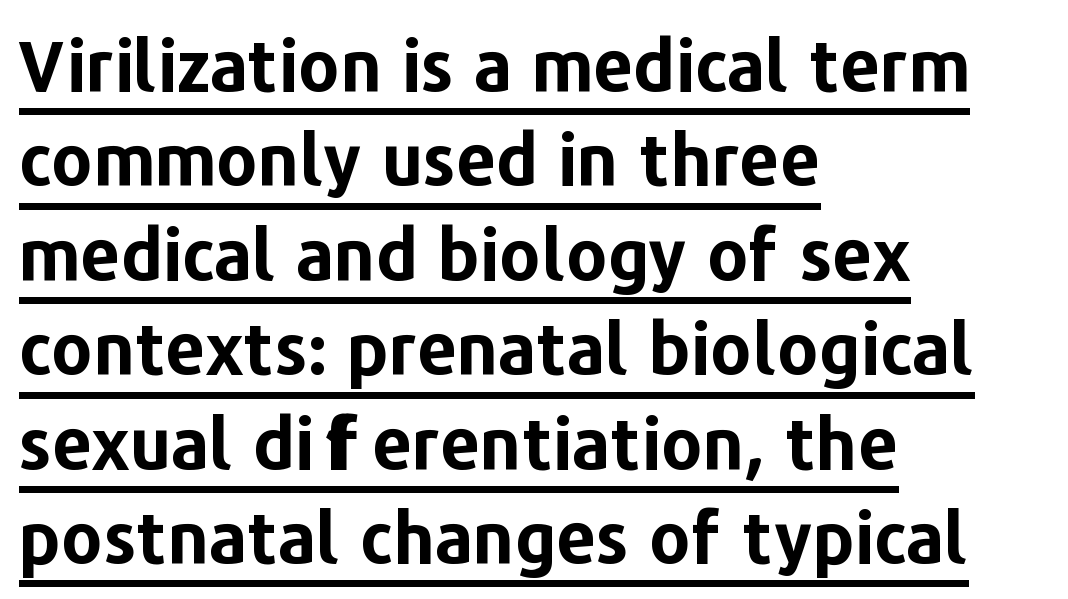
The image shows 71 px bold sans-serif type, upright; set left-aligned, normal line spacing (1.33x), normal letter spacing, underlined; low stroke contrast and a medium x-height.
